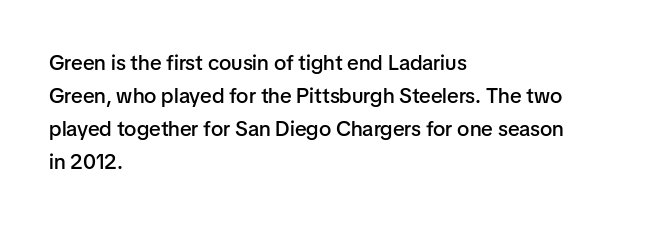
{"italic": "no", "bold": "semi", "underline": "no", "align": "left", "line_spacing": "normal", "line_spacing_ratio": 1.57, "letter_spacing": "normal", "letter_spacing_em": 0.0, "glyph_px": 21}
